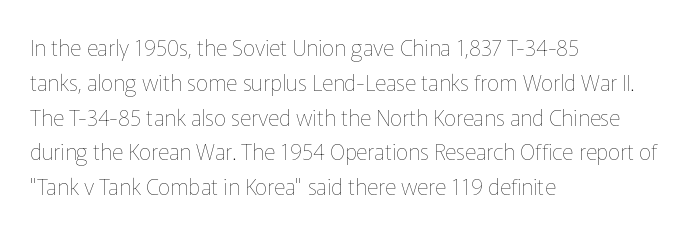
All the whitespace from short lines collects on the right. No extra tracking has been applied to these lines. Characters remain perfectly vertical along every line. The space beneath each line is pristine and unruled. Vertical stems look standard width or narrower in stroke.
